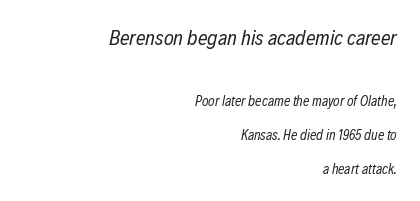
{"italic": "yes", "lean": "right", "slant_degrees": 12, "bold": "no", "underline": "no", "align": "right", "line_spacing": "loose", "line_spacing_ratio": 2.44, "letter_spacing": "normal", "letter_spacing_em": 0.0, "larger_block": "first", "size_ratio": 1.5, "glyph_px": 21}
